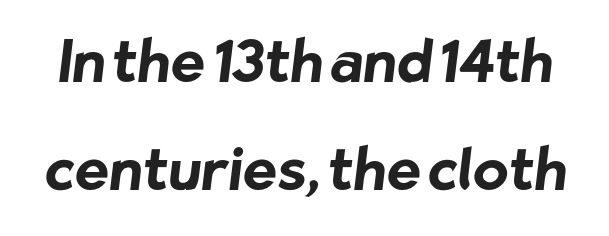
The image shows 58 px bold sans-serif type; set line spacing 1.87x, normal letter spacing, not underlined; low stroke contrast and a medium x-height.
